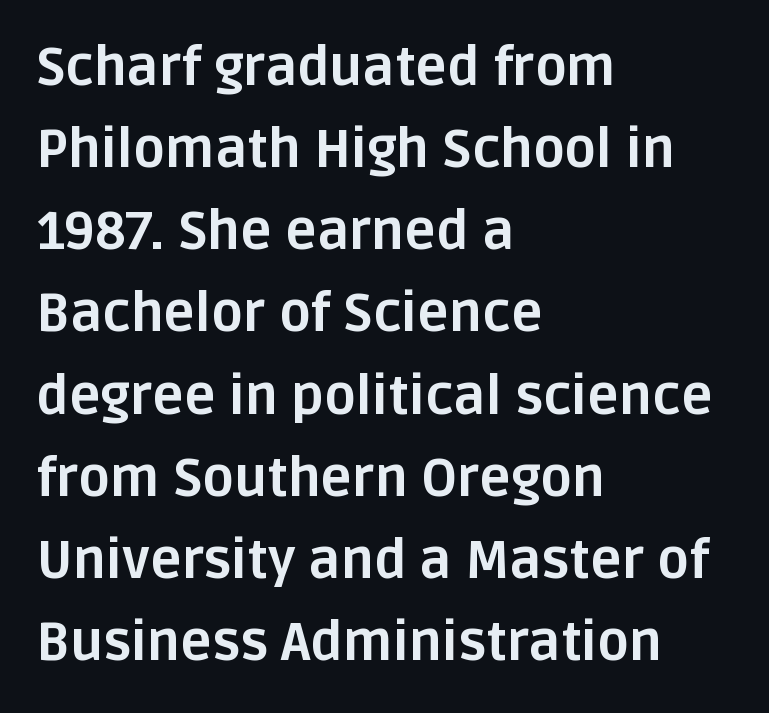
Q: Is the text bold? A: Yes.
Q: Is the text italic (slanted)? A: No, it is upright.
Q: Is the typeface a serif or a sans-serif typeface? A: Sans-serif.
Q: Is the text underlined? A: No.
Q: How is the paragraph aligned? A: Left-aligned.
Q: Is the spacing between letters normal or unusually wide? A: Normal.
Q: Is the spacing between lines tight, normal or loose? A: Normal.
Q: Width (condensed, normal, or wide)? A: Normal.
Q: Stroke contrast? A: Low.
Q: x-height? A: Large.
Q: Monospaced? A: No.
